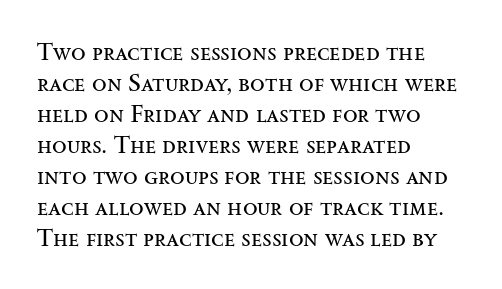
The image shows 24 px text type, upright; set left-aligned, normal line spacing (1.29x), normal letter spacing, not underlined.
